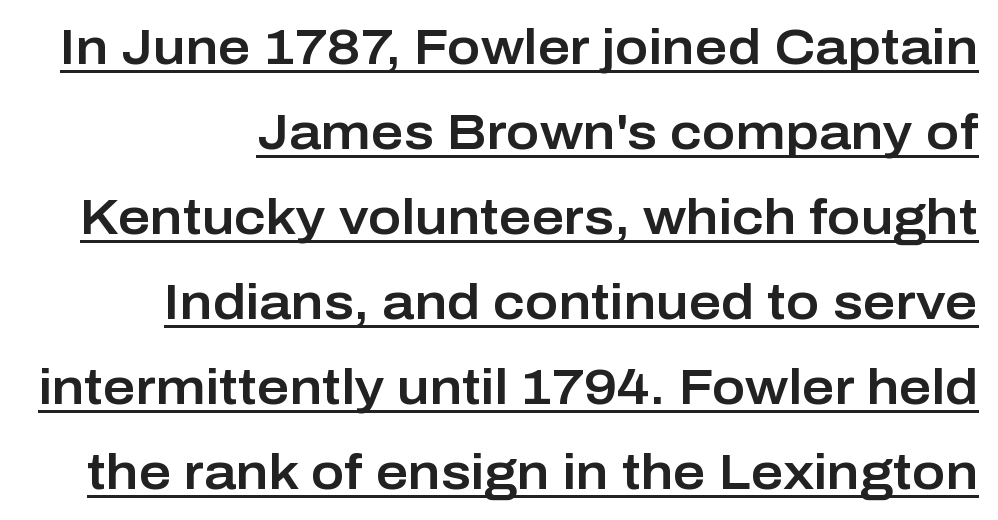
The image shows 50 px sans-serif type, upright; set right-aligned, normal line spacing (1.7x), normal letter spacing, underlined; low stroke contrast and a medium x-height.
